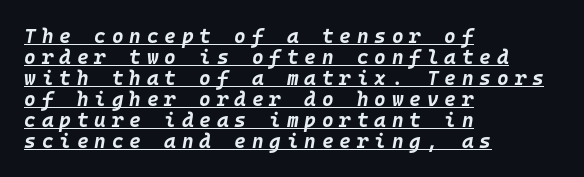
Q: Is the text bold? A: Yes.
Q: Is the text italic (slanted)? A: Yes, it leans right by about 10 degrees.
Q: Is the text underlined? A: Yes.
Q: How is the paragraph aligned? A: Left-aligned.
Q: Is the spacing between letters normal or unusually wide? A: Unusually wide.
Q: Is the spacing between lines tight, normal or loose? A: Tight.
